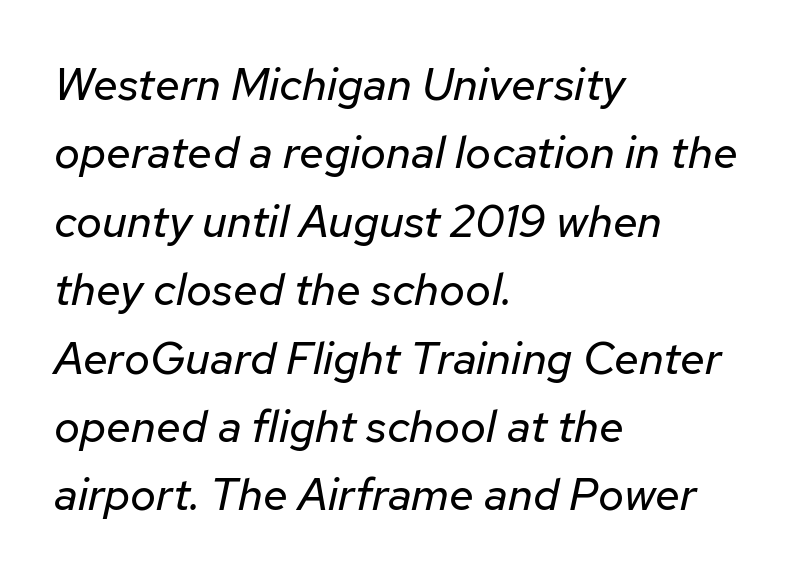
Caption: multi-line text, flush left, ragged right. What's the leading like? Ordinary, nothing unusual. Descenders hang freely into open space. The letters look calm and open, with moderate or lighter stems. Designer's note — italics engaged.
